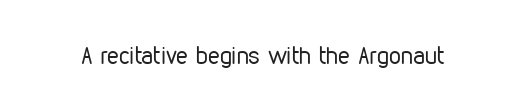
Q: Is the text bold? A: No.
Q: Is the text italic (slanted)? A: No, it is upright.
Q: Is the text underlined? A: No.
Q: Is the spacing between letters normal or unusually wide? A: Normal.
